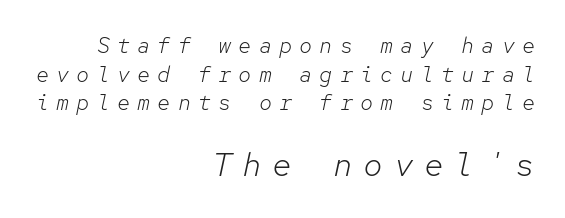
{"italic": "yes", "lean": "right", "slant_degrees": 12, "bold": "no", "weight": "light", "width": "normal", "stroke_contrast": "low", "x_height": "medium", "monospaced": "yes", "underline": "no", "align": "right", "line_spacing": "normal", "line_spacing_ratio": 1.3, "letter_spacing": "wide", "letter_spacing_em": 0.32, "larger_block": "second", "size_ratio": 1.5, "glyph_px": 33}
